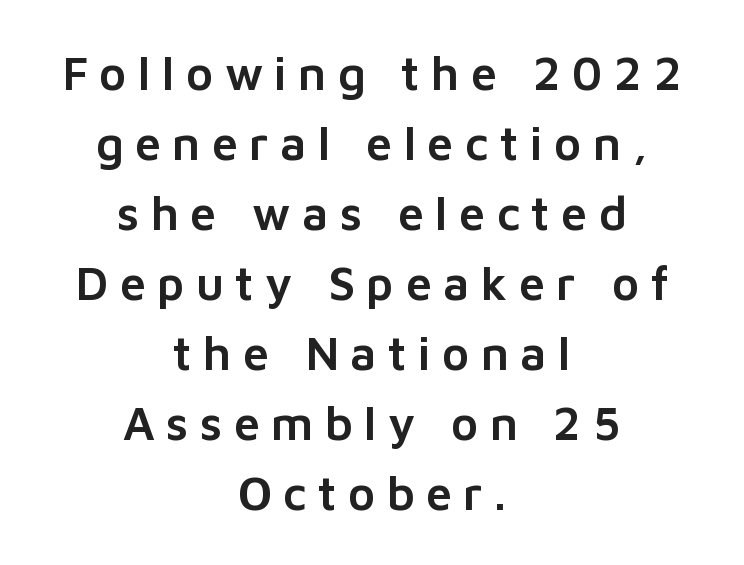
The image shows 47 px sans-serif type, upright; set centered, normal line spacing (1.49x), unusually wide letter spacing (+0.24 em), not underlined; low stroke contrast and a medium x-height.
